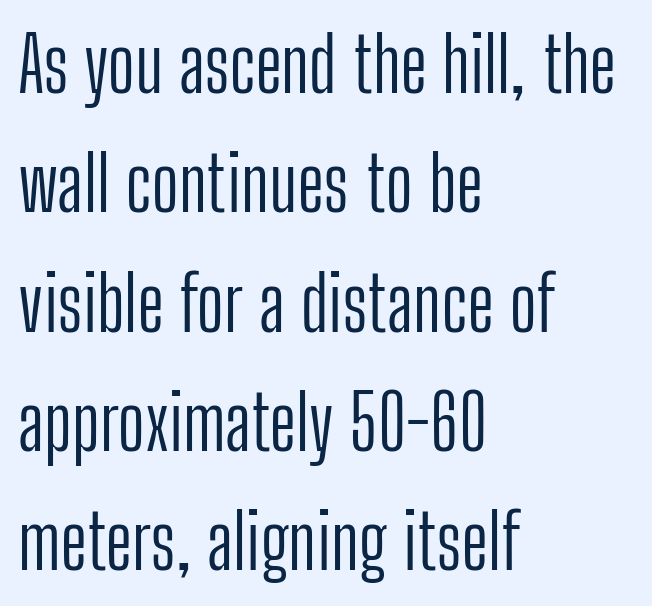
Is the letter spacing exaggerated? No — it looks like the ordinary default. Is the type heavy? It reads as light-to-regular instead. Descender tails drop into unmarked territory. Spacing verdict: proportional, widths tailored to each character.
